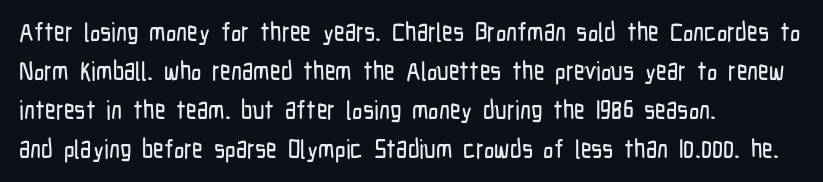
Q: Is the text italic (slanted)? A: No, it is upright.
Q: Is the text underlined? A: No.
Q: How is the paragraph aligned? A: Left-aligned.
Q: Is the spacing between letters normal or unusually wide? A: Normal.
Q: Is the spacing between lines tight, normal or loose? A: Normal.
